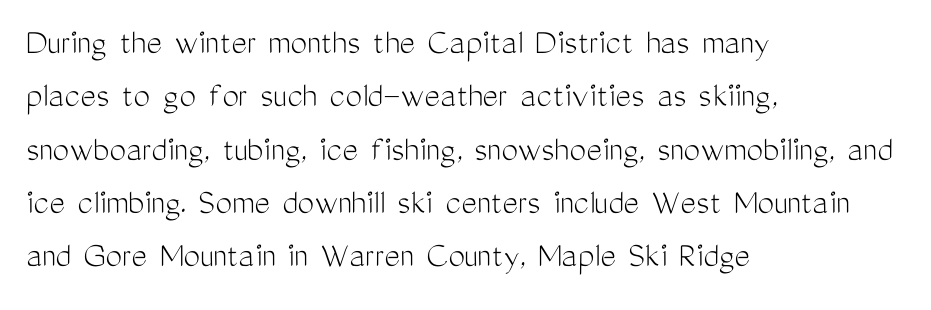
Plain, unruled lines of type. You can tell it's not italic because the verticals are truly vertical. In terms of letterspacing, this is plain default setting. Reading down the block, your eye returns to a fixed left position each line. A typesetter would label this face a sans.
